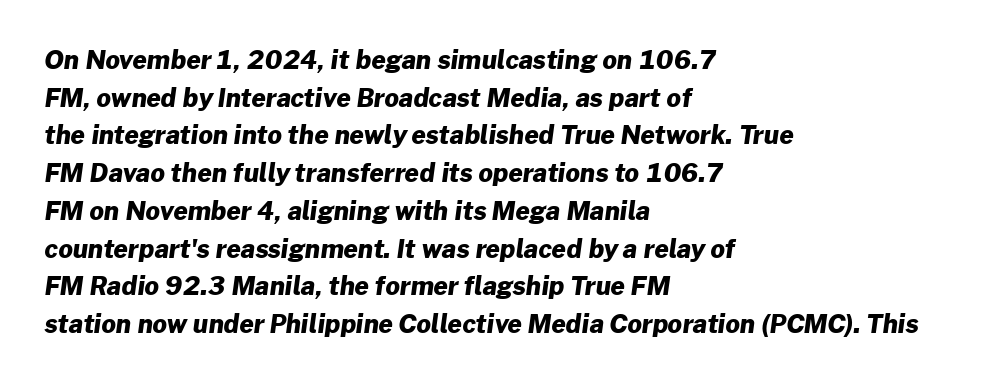
The image shows 25 px bold type; set left-aligned, normal line spacing (1.51x), normal letter spacing, not underlined.
